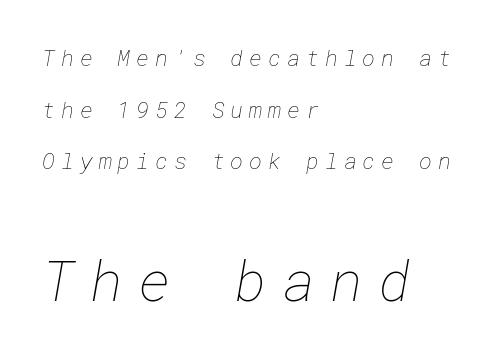
Q: Is the text bold? A: No.
Q: Is the text underlined? A: No.
Q: How is the paragraph aligned? A: Left-aligned.
Q: Is the spacing between letters normal or unusually wide? A: Unusually wide.
Q: Is the spacing between lines tight, normal or loose? A: Loose.
Q: Which block of text is set in a larger size, the first (top) or the second (bottom)? A: The second (bottom) one.
Q: Width (condensed, normal, or wide)? A: Normal.
Q: Stroke contrast? A: Low.
Q: x-height? A: Medium.
